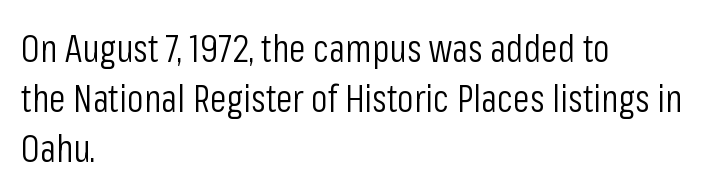
Q: Is the text bold? A: No.
Q: Is the text italic (slanted)? A: No, it is upright.
Q: Is the typeface a serif or a sans-serif typeface? A: Sans-serif.
Q: Is the text underlined? A: No.
Q: How is the paragraph aligned? A: Left-aligned.
Q: Is the spacing between letters normal or unusually wide? A: Normal.
Q: Is the spacing between lines tight, normal or loose? A: Normal.
Q: Width (condensed, normal, or wide)? A: Condensed.
Q: Stroke contrast? A: Low.
Q: x-height? A: Medium.
Q: Monospaced? A: No.
